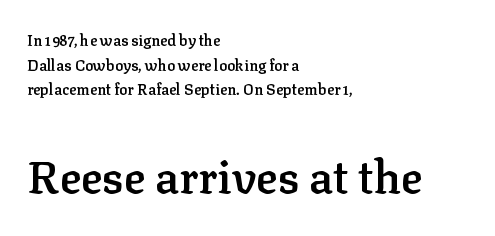
{"serif": "yes", "italic": "no", "bold": "semi", "weight": "semibold", "width": "normal", "stroke_contrast": "low", "x_height": "medium", "monospaced": "no", "underline": "no", "align": "left", "line_spacing": "normal", "line_spacing_ratio": 1.65, "letter_spacing": "normal", "letter_spacing_em": 0.0, "larger_block": "second", "size_ratio": 3.0, "glyph_px": 45}
